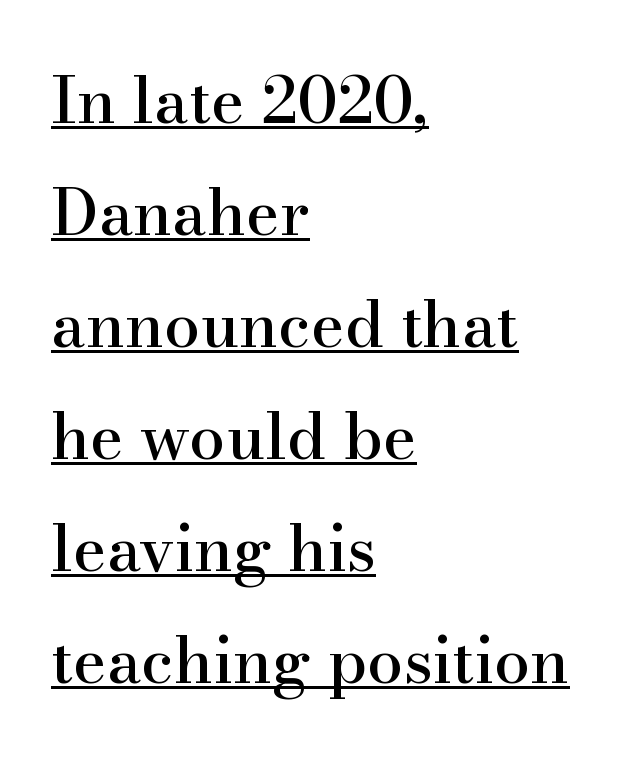
The image shows 64 px serif type, upright; set left-aligned, line spacing 1.75x, normal letter spacing, underlined; high stroke contrast and a small x-height.
